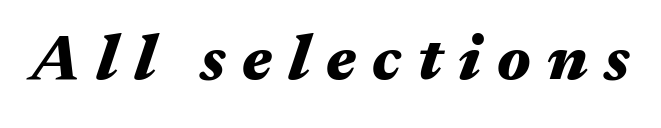
The image shows 65 px heavy, wide type, italic (leaning right); set unusually wide letter spacing (+0.25 em), not underlined; medium stroke contrast and a medium x-height.
